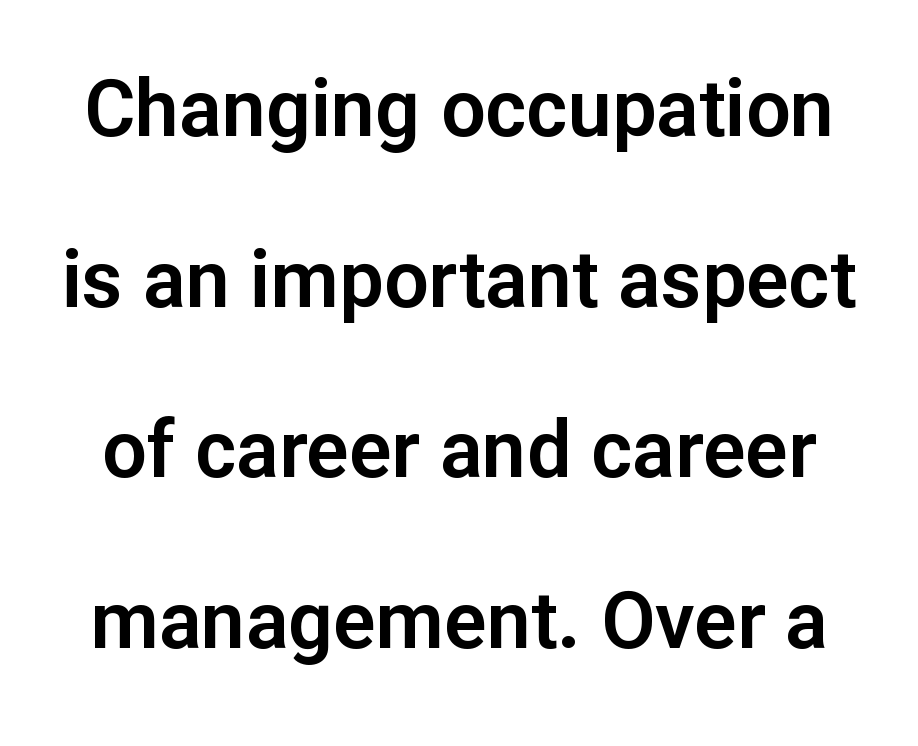
Q: Is the text italic (slanted)? A: No, it is upright.
Q: Is the typeface a serif or a sans-serif typeface? A: Sans-serif.
Q: Is the text underlined? A: No.
Q: Is the spacing between letters normal or unusually wide? A: Normal.
Q: Is the spacing between lines tight, normal or loose? A: Loose.
Q: Width (condensed, normal, or wide)? A: Normal.
Q: Stroke contrast? A: Low.
Q: x-height? A: Medium.
Q: Monospaced? A: No.
